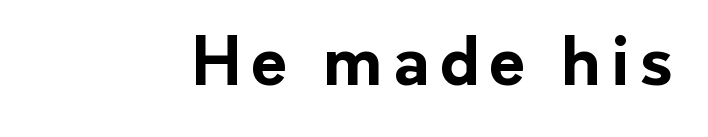
Q: Is the text bold? A: Yes.
Q: Is the text italic (slanted)? A: No, it is upright.
Q: Is the typeface a serif or a sans-serif typeface? A: Sans-serif.
Q: Is the text underlined? A: No.
Q: Width (condensed, normal, or wide)? A: Normal.
Q: Stroke contrast? A: Low.
Q: x-height? A: Medium.
Q: Monospaced? A: No.
